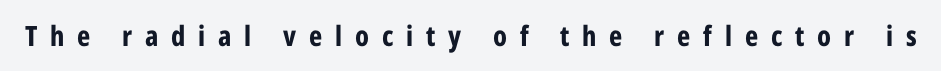
Pretty heavy lettering here — definitely bold. The string is rendered with underlining switched off. The letters stand upright; this is a roman face. Someone cranked the tracking dial way up on this one.
